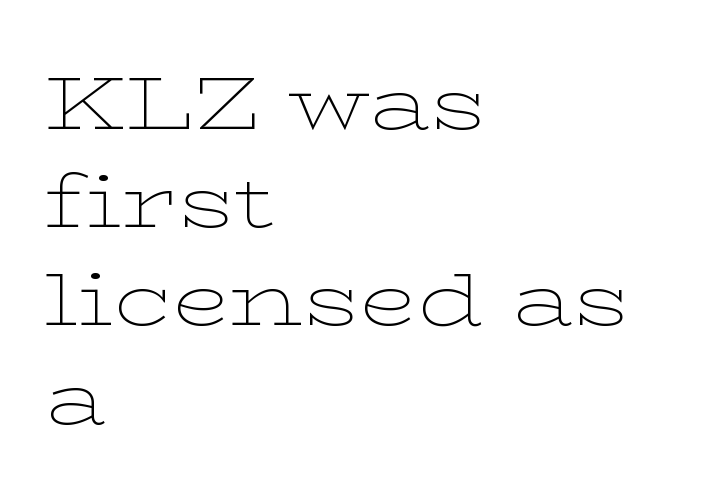
One-word summary of the alignment: left. The characters are drawn with everyday or finer stroke widths. In terms of letterspacing, this is plain default setting. Classification — serif. Proportional: the letters do not fall into vertical columns. Regarding leading, the lines here are spaced in the standard way.
